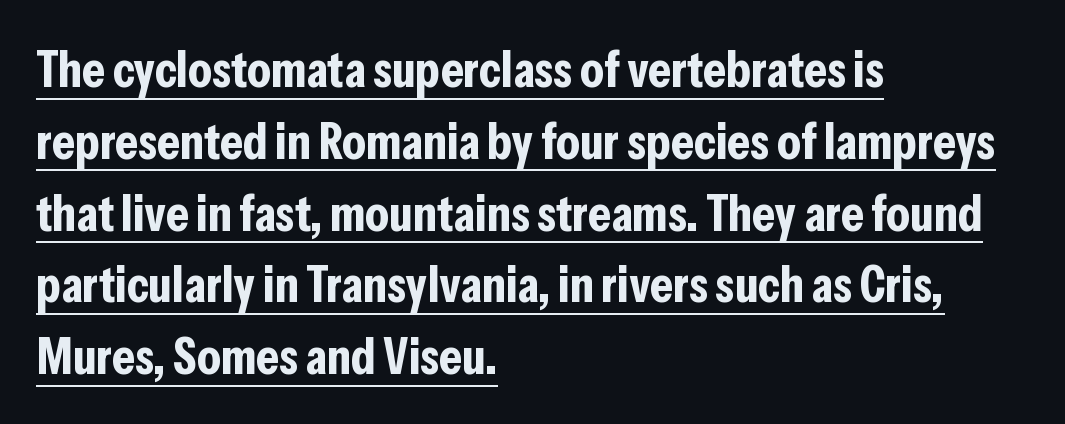
Q: Is the text bold? A: Yes.
Q: Is the text italic (slanted)? A: No, it is upright.
Q: Is the typeface a serif or a sans-serif typeface? A: Sans-serif.
Q: Is the text underlined? A: Yes.
Q: How is the paragraph aligned? A: Left-aligned.
Q: Is the spacing between letters normal or unusually wide? A: Normal.
Q: Is the spacing between lines tight, normal or loose? A: Normal.
Q: Width (condensed, normal, or wide)? A: Condensed.
Q: Stroke contrast? A: Low.
Q: x-height? A: Medium.
Q: Monospaced? A: No.
